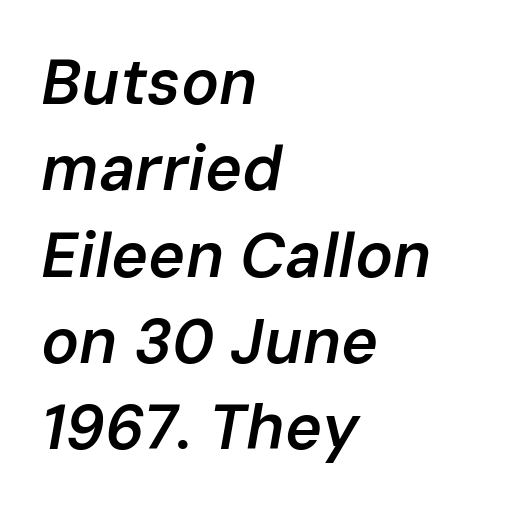
Q: Is the text bold? A: Semi-bold.
Q: Is the text italic (slanted)? A: Yes, it leans right by about 10 degrees.
Q: Is the text underlined? A: No.
Q: How is the paragraph aligned? A: Left-aligned.
Q: Is the spacing between letters normal or unusually wide? A: Normal.
Q: Is the spacing between lines tight, normal or loose? A: Normal.
Q: Width (condensed, normal, or wide)? A: Normal.
Q: Stroke contrast? A: Low.
Q: x-height? A: Medium.
Q: Monospaced? A: No.
